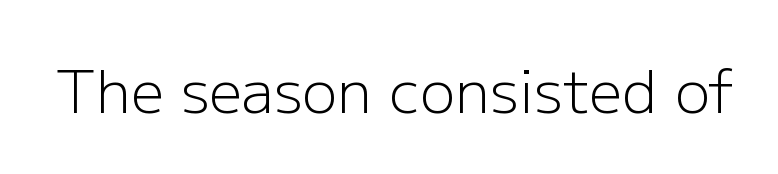
{"serif": "no", "italic": "no", "bold": "no", "weight": "light", "width": "normal", "stroke_contrast": "low", "x_height": "medium", "monospaced": "no", "underline": "no", "letter_spacing": "normal", "letter_spacing_em": 0.0, "glyph_px": 59}
